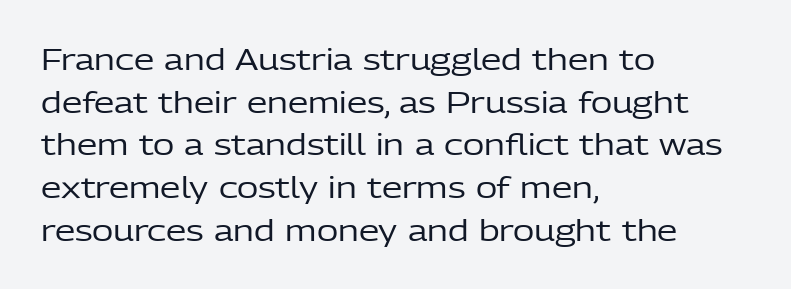
The specimen omits any rule beneath the text block's lines. This is sans-serif lettering, the kind often seen on screens and signage. Horizontally, the lines are justified to the leading edge only. Evenly set lines give the paragraph a standard silhouette. The specimen reads as upright at a glance. Stroke mass is kept to a normal reading level or below.
